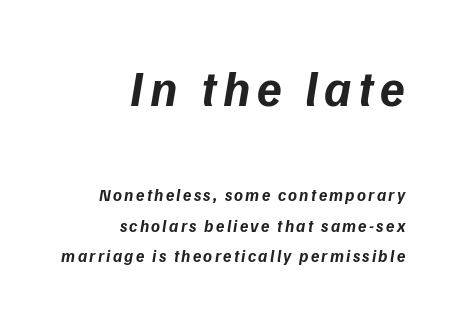
The image shows 50 px bold sans-serif type; set right-aligned, line spacing 1.79x, not underlined; the first (top) block is 2.94x larger; low stroke contrast and a medium x-height.
